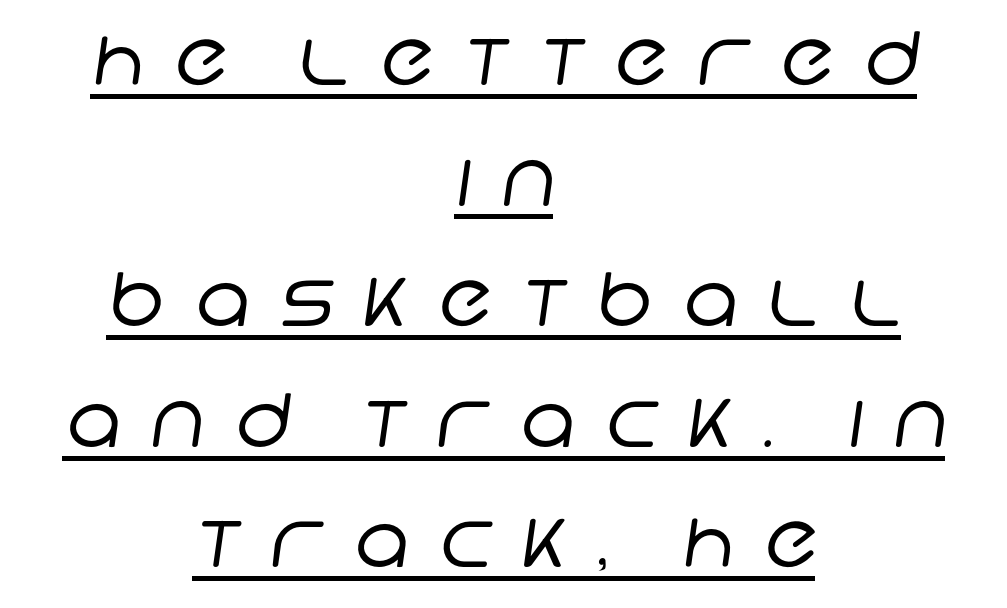
Q: Is the text bold? A: No.
Q: Is the typeface a serif or a sans-serif typeface? A: Sans-serif.
Q: Is the text underlined? A: Yes.
Q: How is the paragraph aligned? A: Centered.
Q: Is the spacing between letters normal or unusually wide? A: Unusually wide.
Q: Is the spacing between lines tight, normal or loose? A: Normal.
Q: Width (condensed, normal, or wide)? A: Normal.
Q: Stroke contrast? A: Low.
Q: x-height? A: Large.
Q: Monospaced? A: No.
